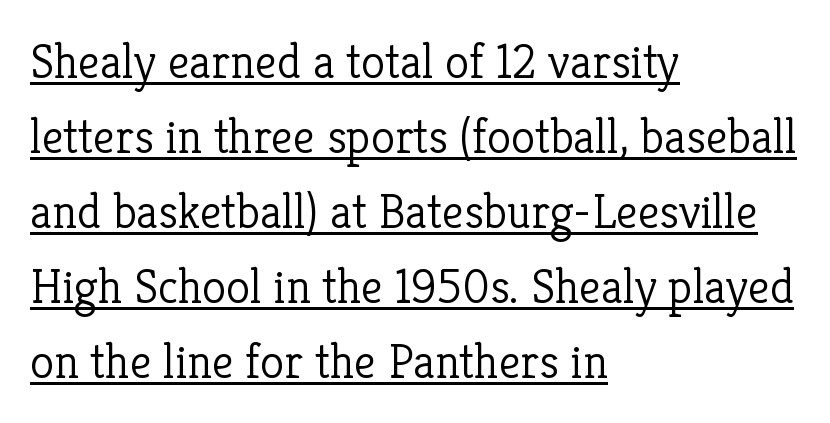
{"serif": "yes", "italic": "no", "bold": "no", "weight": "light", "width": "normal", "stroke_contrast": "low", "x_height": "medium", "monospaced": "no", "underline": "yes", "align": "left", "line_spacing": "normal", "line_spacing_ratio": 1.53, "letter_spacing": "normal", "letter_spacing_em": 0.0, "glyph_px": 49}
